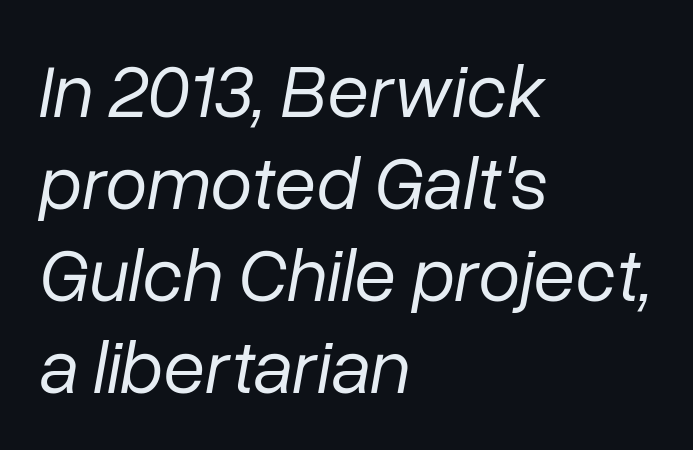
In terms of letterspacing, this is plain default setting. Anything drawn beneath the words? Only blank space. Stems and bowls with no extra thickness — not bold. There's an unmistakable incline to the writing here. These lines are rendered in a variable-pitch font. Layout note: lines flush left.
